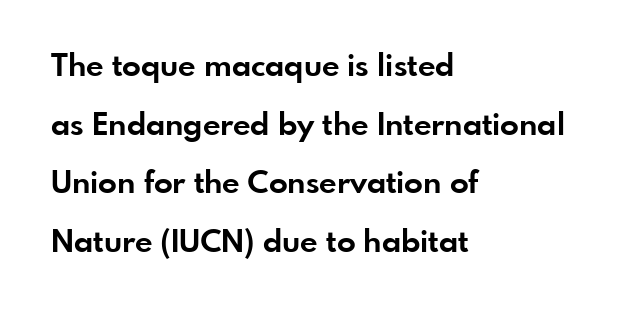
Type without underlining. A student would call this left alignment; a typographer would say flush left, rag right. Check where the strokes stop: nothing finishes them off — pure sans. This is roman type, the default non-slanted kind. Chunky letters — that's bold for sure.
